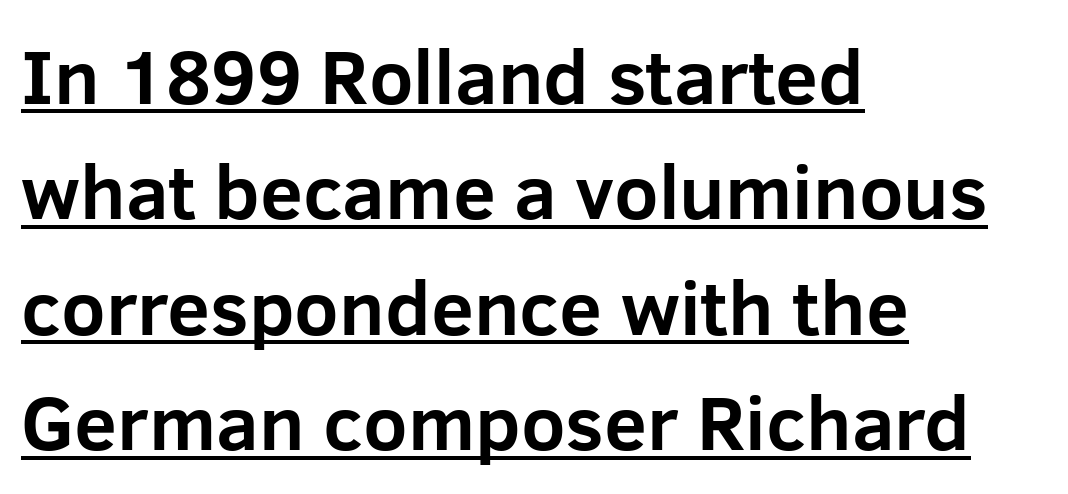
The image shows 77 px bold sans-serif type, upright; set left-aligned, normal line spacing (1.5x), normal letter spacing, underlined; low stroke contrast and a medium x-height.
